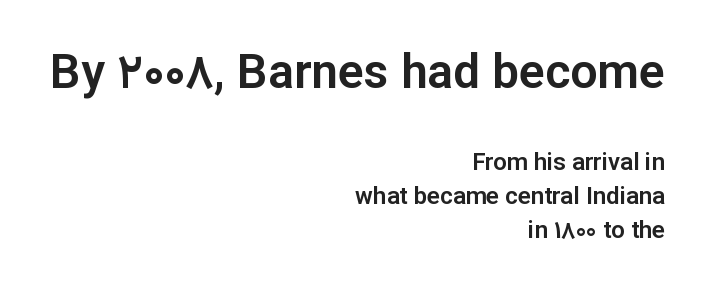
Standard letterfit; no display-style spreading of the glyphs. In this sample the first text group is rendered at the bigger scale. Evenly set lines give the paragraph a standard silhouette. This rendering employs a face without finishing strokes, i.e., a sans-serif. Type without underlining.
